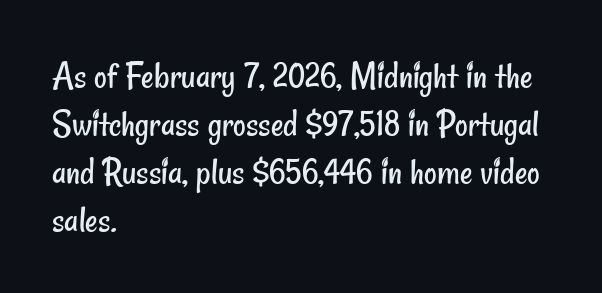
Q: Is the text bold? A: No.
Q: Is the typeface a serif or a sans-serif typeface? A: Sans-serif.
Q: Is the text underlined? A: No.
Q: How is the paragraph aligned? A: Left-aligned.
Q: Is the spacing between letters normal or unusually wide? A: Normal.
Q: Width (condensed, normal, or wide)? A: Condensed.
Q: Stroke contrast? A: Low.
Q: x-height? A: Small.
Q: Monospaced? A: No.
